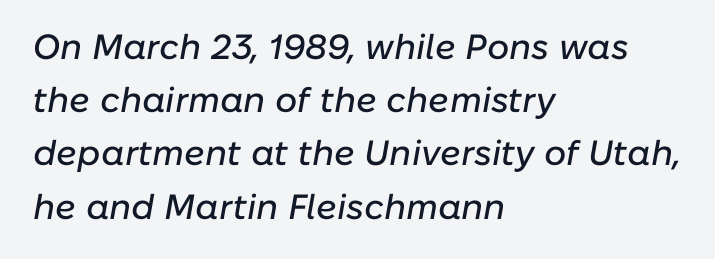
Q: Is the text italic (slanted)? A: Yes, it leans right by about 10 degrees.
Q: Is the text underlined? A: No.
Q: How is the paragraph aligned? A: Left-aligned.
Q: Is the spacing between letters normal or unusually wide? A: Normal.
Q: Is the spacing between lines tight, normal or loose? A: Normal.
Q: Width (condensed, normal, or wide)? A: Normal.
Q: Stroke contrast? A: Low.
Q: x-height? A: Medium.
Q: Monospaced? A: No.
